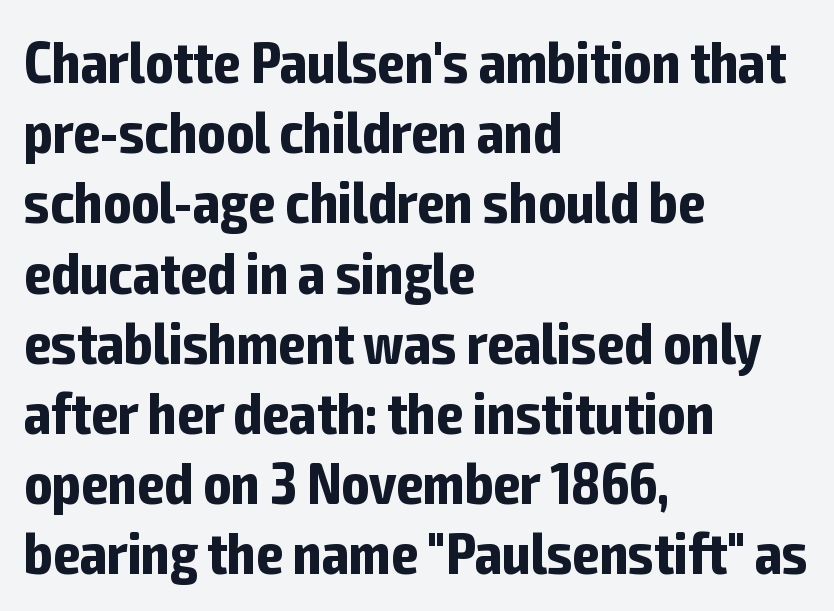
The image shows 58 px bold, condensed sans-serif type, upright; set left-aligned, line spacing 1.21x, normal letter spacing, not underlined; low stroke contrast and a medium x-height.
